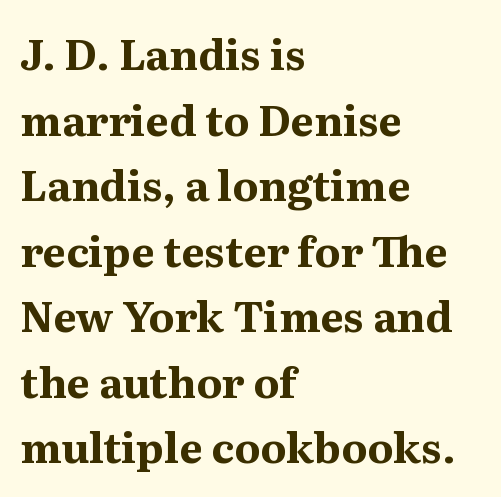
Descender tails drop into unmarked territory. Examine the stroke ends and you'll spot serifs. The face used here is proportionally spaced, like ordinary book or web type. How heavy is the stroke? Heavy — this is a bold.
